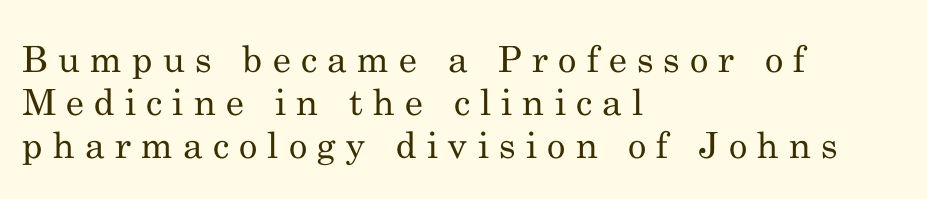
{"serif": "yes", "italic": "no", "bold": "no", "weight": "regular", "width": "normal", "stroke_contrast": "medium", "x_height": "small", "monospaced": "no", "underline": "no", "align": "left", "line_spacing_ratio": 1.2, "letter_spacing": "wide", "letter_spacing_em": 0.28, "glyph_px": 36}
